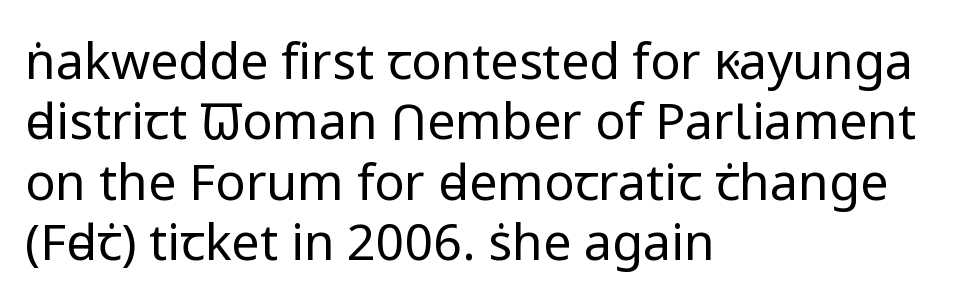
Q: Is the text bold? A: No.
Q: Is the text italic (slanted)? A: No, it is upright.
Q: Is the typeface a serif or a sans-serif typeface? A: Sans-serif.
Q: Is the text underlined? A: No.
Q: How is the paragraph aligned? A: Left-aligned.
Q: Is the spacing between letters normal or unusually wide? A: Normal.
Q: Width (condensed, normal, or wide)? A: Normal.
Q: Stroke contrast? A: Low.
Q: x-height? A: Medium.
Q: Monospaced? A: No.
